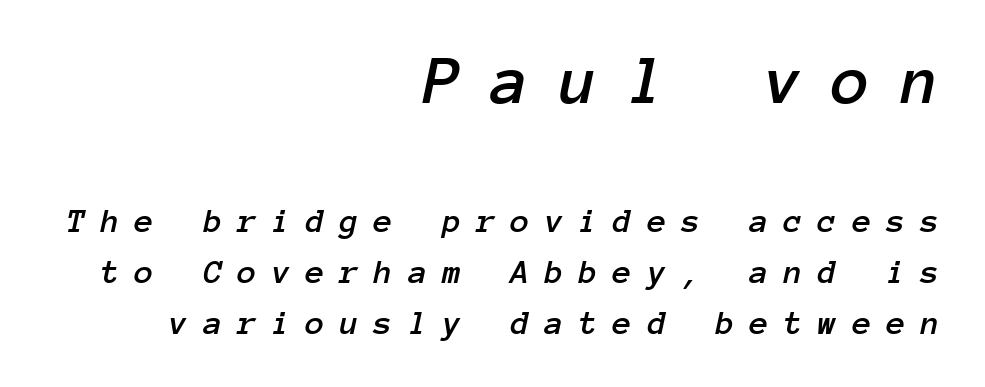
{"italic": "yes", "lean": "right", "slant_degrees": 12, "width": "normal", "stroke_contrast": "low", "x_height": "medium", "monospaced": "yes", "underline": "no", "align": "right", "line_spacing": "normal", "line_spacing_ratio": 1.46, "letter_spacing": "wide", "letter_spacing_em": 0.43, "larger_block": "first", "size_ratio": 2.0, "glyph_px": 70}
